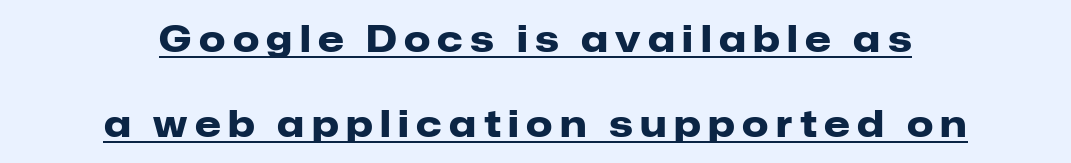
As a designer I'd log this as weight 700, bold. This is sans-serif lettering, the kind often seen on screens and signage. The rendering uses natural spacing where letterforms have individual widths. A typesetter would call this heavily tracked-out type. Descenders here cross a horizontal rule under the line. Notice how the passage keeps no hard edge, just a central spine.
